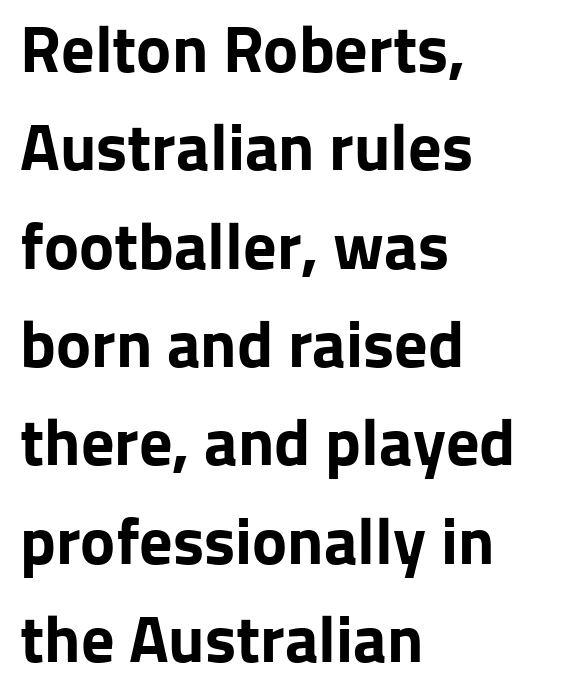
{"serif": "no", "italic": "no", "bold": "yes", "weight": "bold", "width": "normal", "stroke_contrast": "low", "x_height": "medium", "monospaced": "no", "underline": "no", "align": "left", "line_spacing": "normal", "line_spacing_ratio": 1.49, "letter_spacing": "normal", "letter_spacing_em": 0.0, "glyph_px": 66}
